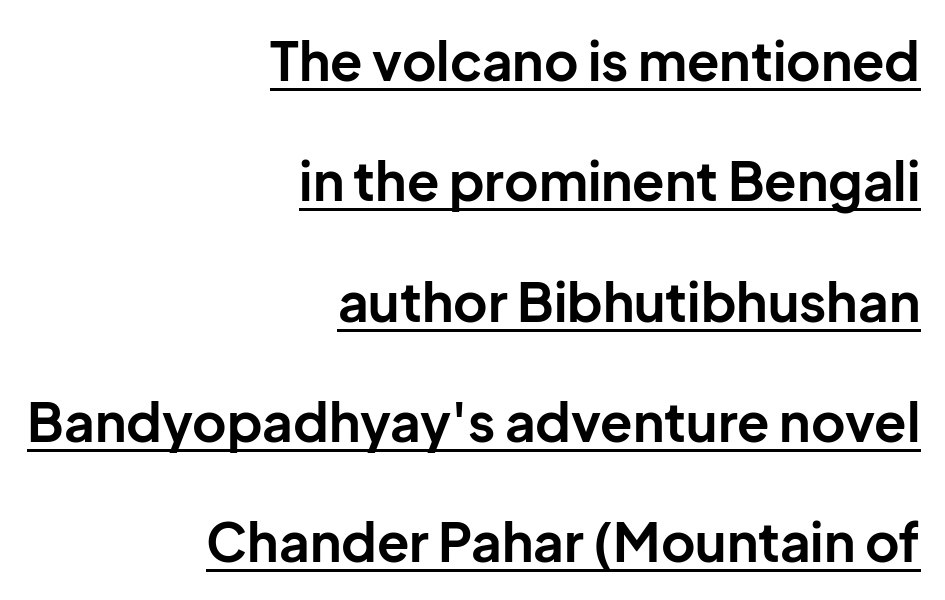
Q: Is the text bold? A: Yes.
Q: Is the text italic (slanted)? A: No, it is upright.
Q: Is the typeface a serif or a sans-serif typeface? A: Sans-serif.
Q: Is the text underlined? A: Yes.
Q: How is the paragraph aligned? A: Right-aligned.
Q: Is the spacing between letters normal or unusually wide? A: Normal.
Q: Is the spacing between lines tight, normal or loose? A: Loose.
Q: Width (condensed, normal, or wide)? A: Normal.
Q: Stroke contrast? A: Low.
Q: x-height? A: Medium.
Q: Monospaced? A: No.
